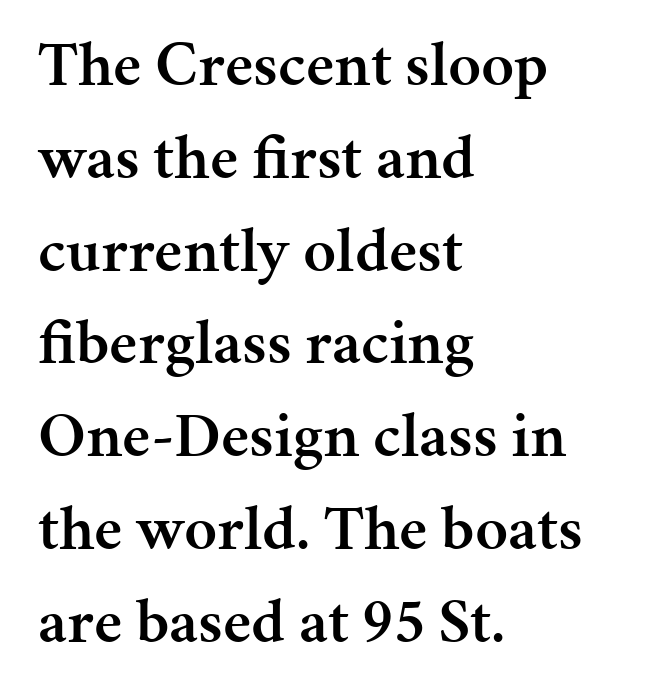
The image shows 64 px semibold serif type, upright; set left-aligned, normal line spacing (1.45x), normal letter spacing, not underlined; medium stroke contrast and a medium x-height.
